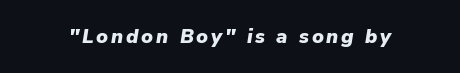
The image shows 20 px bold type, italic (leaning right); set not underlined.
